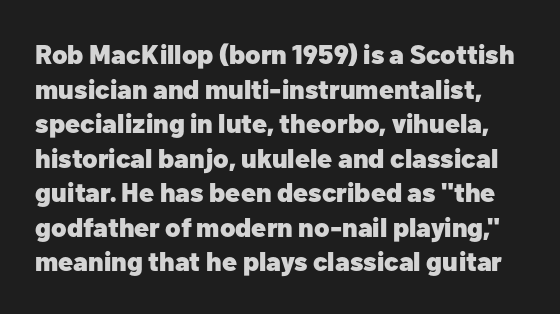
Q: Is the text bold? A: Yes.
Q: Is the text italic (slanted)? A: No, it is upright.
Q: Is the text underlined? A: No.
Q: Is the spacing between letters normal or unusually wide? A: Normal.
Q: Is the spacing between lines tight, normal or loose? A: Normal.
